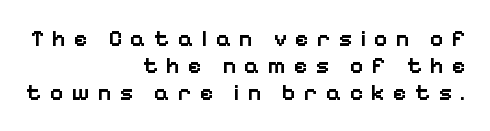
The letters are semibold — heavier than regular but short of a full bold. Posture: straight, roman, zero tilt. The foot of each line stays bare and open. Here the glyphs are tracked loosely, breaking word shapes into spaced letters. Teacher's note: observe the even right margin — that is flush-right alignment.
